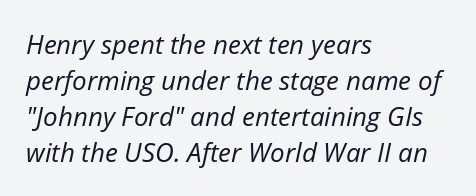
{"italic": "yes", "lean": "right", "slant_degrees": 12, "bold": "no", "underline": "no", "align": "left", "line_spacing": "normal", "line_spacing_ratio": 1.38, "letter_spacing": "normal", "letter_spacing_em": 0.0, "glyph_px": 26}
